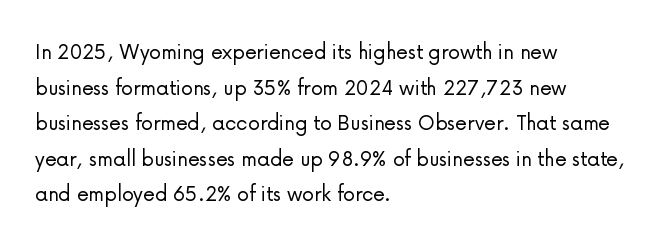
No italicization has been applied; the sample stays upright. Each line starts at the same left margin while the right side varies. Weight: regular or lighter. Compared with typical paragraphs, the rows here are spaced about the same. No extra tracking has been applied to these lines. Any mark beneath the type? The region is blank.
